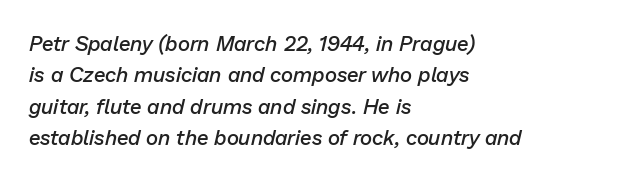
Is there much room between lines? A standard amount, neither cramped nor airy. What weight is shown? A semibold, between regular and bold. Check the space under the baseline: it is left empty. This is oblique type, the kind used for emphasis or titles. Horizontal alignment here is leftward, the default for most running prose.
